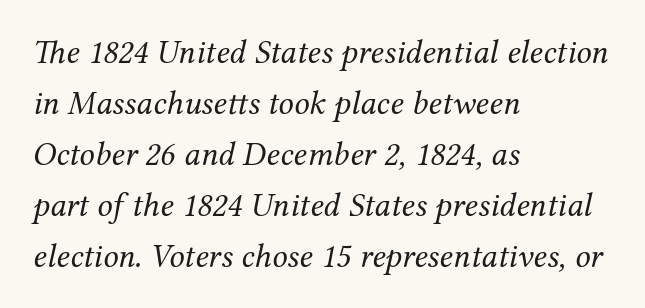
{"serif": "yes", "italic": "yes", "lean": "right", "slant_degrees": 12, "bold": "no", "weight": "regular", "width": "normal", "stroke_contrast": "medium", "x_height": "medium", "monospaced": "no", "underline": "no", "align": "left", "line_spacing": "normal", "line_spacing_ratio": 1.5, "letter_spacing": "normal", "letter_spacing_em": 0.0, "glyph_px": 34}
